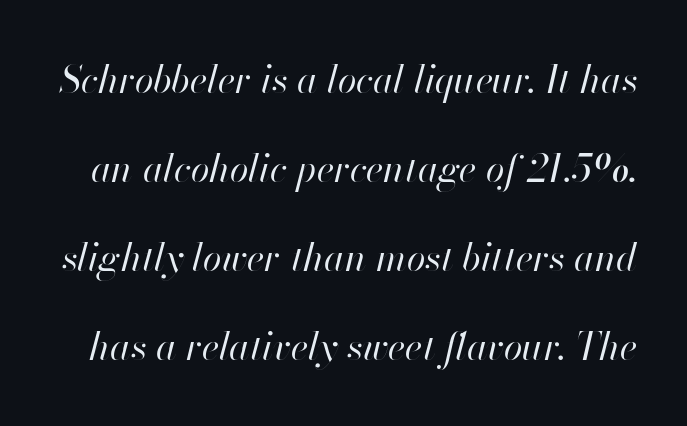
Q: Is the text bold? A: No.
Q: Is the text italic (slanted)? A: Yes, it leans right by about 13 degrees.
Q: Is the text underlined? A: No.
Q: Is the spacing between letters normal or unusually wide? A: Normal.
Q: Is the spacing between lines tight, normal or loose? A: Loose.
Q: Width (condensed, normal, or wide)? A: Normal.
Q: Stroke contrast? A: High.
Q: x-height? A: Small.
Q: Monospaced? A: No.
